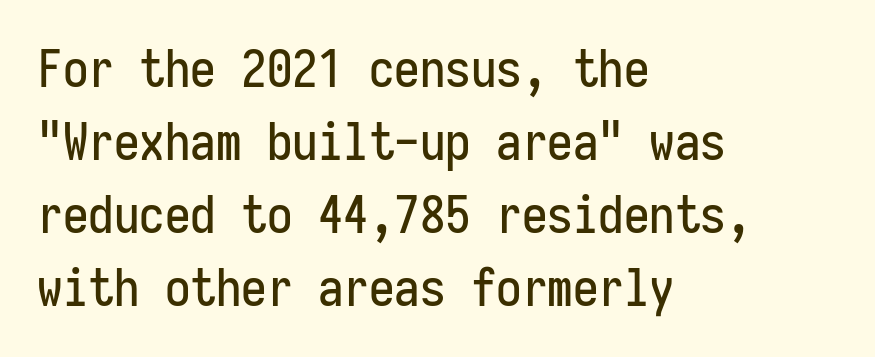
Casual observation: everything's shoved over to the left. This sample uses an upright cut, with every glyph sitting square on the baseline. Looks like terminal output: every glyph gets an equal slot. The horizontal fit of the characters is conventional and even.
